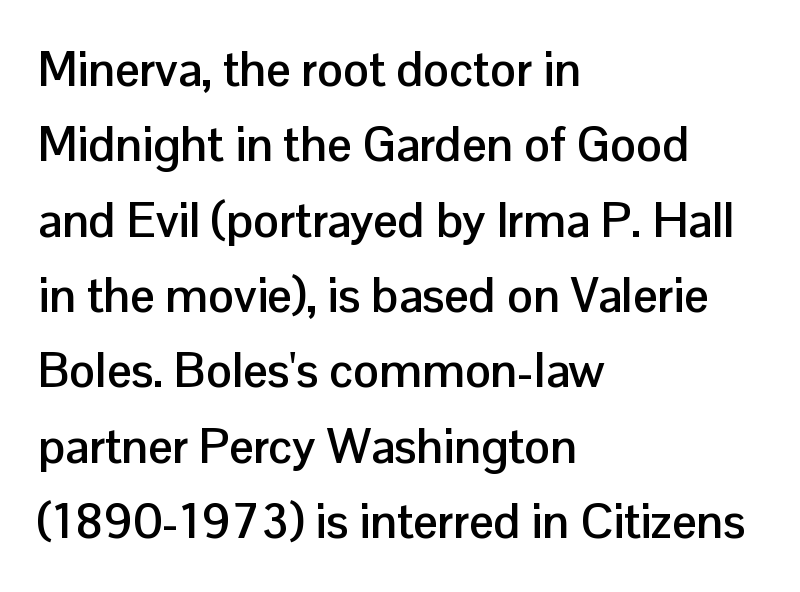
The image shows 48 px semibold sans-serif type, upright; set left-aligned, normal line spacing (1.57x), normal letter spacing, not underlined; low stroke contrast and a medium x-height.
